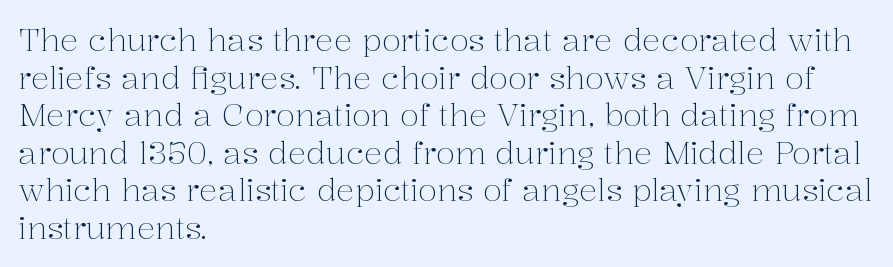
Characters follow at the spacing the type designer built in. Characters remain perfectly vertical along every line. The gap between lines stays unmarked. Spacing verdict: proportional, widths tailored to each character.
